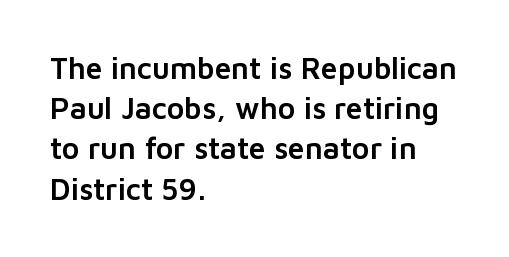
{"serif": "no", "italic": "no", "width": "normal", "stroke_contrast": "low", "x_height": "medium", "monospaced": "no", "underline": "no", "align": "left", "line_spacing": "normal", "line_spacing_ratio": 1.34, "letter_spacing": "normal", "letter_spacing_em": 0.0, "glyph_px": 30}
